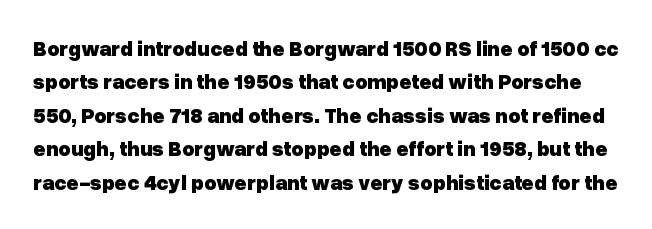
{"italic": "no", "bold": "yes", "underline": "no", "line_spacing": "normal", "line_spacing_ratio": 1.59, "letter_spacing": "normal", "letter_spacing_em": 0.0, "glyph_px": 21}
